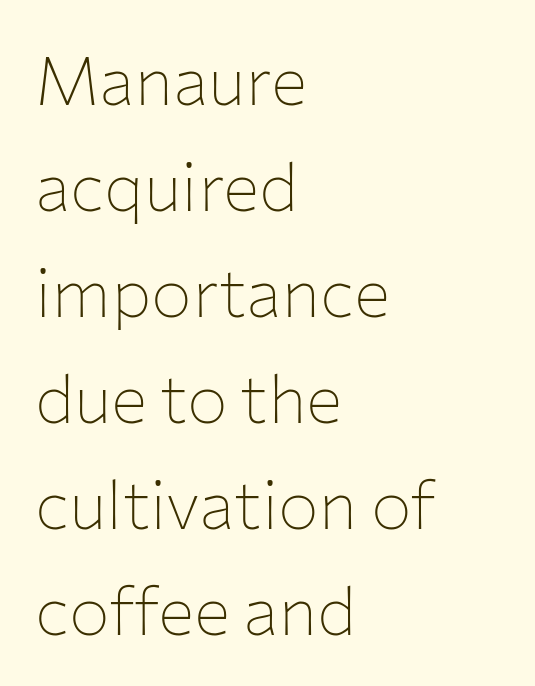
The image shows 68 px thin sans-serif type, upright; set left-aligned, normal line spacing (1.56x), normal letter spacing, not underlined; low stroke contrast and a medium x-height.
